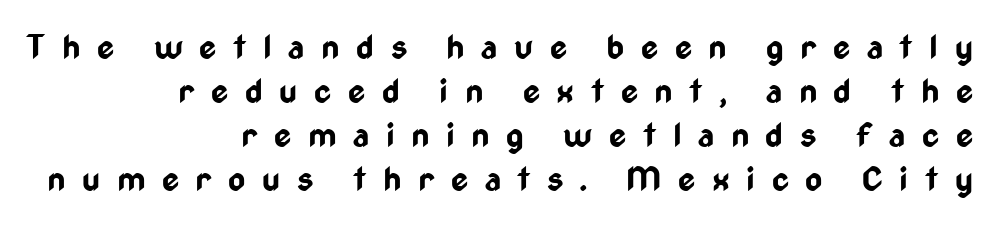
Every letter is thick-stroked: bold, no question. Anything drawn beneath the words? Only blank space. Nope, not italic — everything's standing straight. The face used here is proportionally spaced, like ordinary book or web type. The passage is arranged like a letterhead date or caption credit — flush right. Are there feet on the stems? There aren't — it's a sans.
